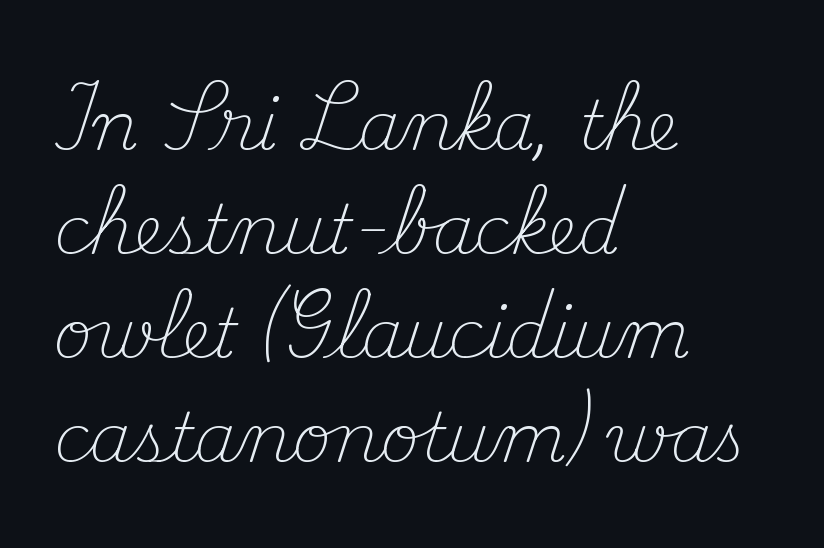
The letters sit at their default tracking, neither squeezed nor spread. The space between consecutive lines is moderate. Descenders hang freely into open space. The rendering shows small feet on the letterforms — a serif design.
